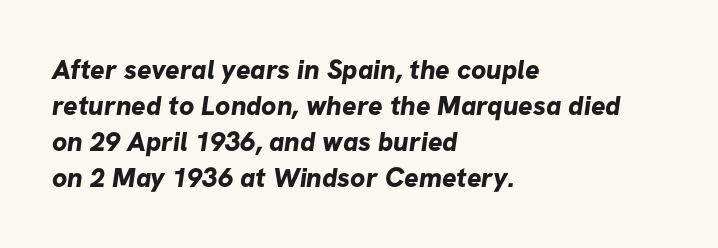
Check the space under the baseline: it is left empty. Does the leading feel generous? No, just average. Pretty heavy lettering here — definitely bold. These lines keep a tight, regular rhythm from letter to letter.
